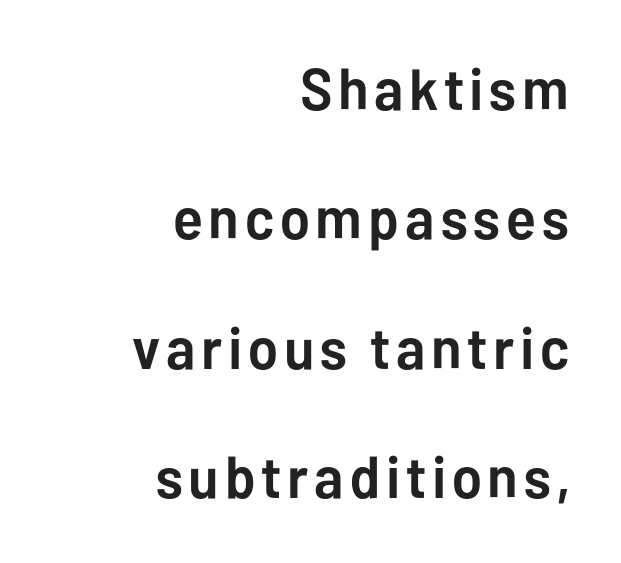
Which margin do the lines hug? The right one — the left edge is uneven. The specimen reads as upright at a glance. Look at the stroke-to-counter ratio: heavy, a bold. This sample has the flowing, uneven cadence of proportional lettering.
